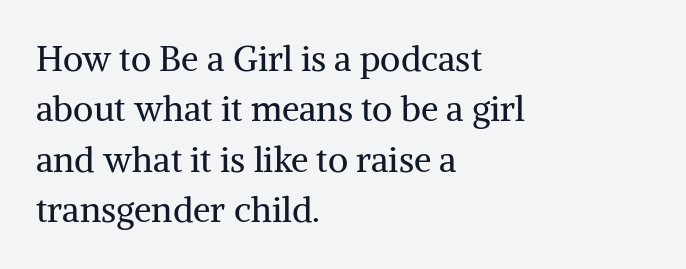
Is the block centered? No — it sits flush against the left margin. Between one letter and the next there's only the usual sliver of space. Compared with typical paragraphs, the rows here are spaced about the same. The cut favours lightness, reaching ordinary text weight at its darkest. A typesetter would call this proportional, since set widths differ per character. Underlining? Definitely not there.
